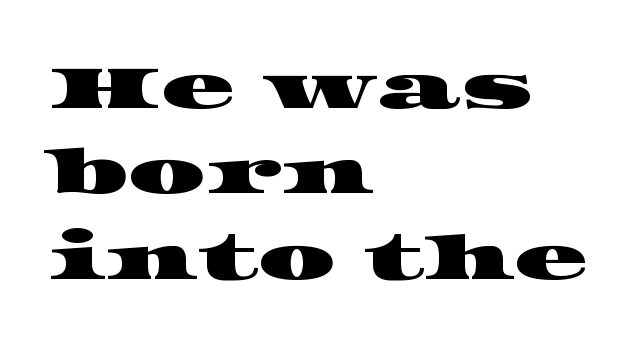
Q: Is the typeface a serif or a sans-serif typeface? A: Serif.
Q: Is the text underlined? A: No.
Q: How is the paragraph aligned? A: Left-aligned.
Q: Is the spacing between letters normal or unusually wide? A: Normal.
Q: Is the spacing between lines tight, normal or loose? A: Normal.
Q: Width (condensed, normal, or wide)? A: Wide.
Q: Stroke contrast? A: High.
Q: x-height? A: Large.
Q: Monospaced? A: No.
